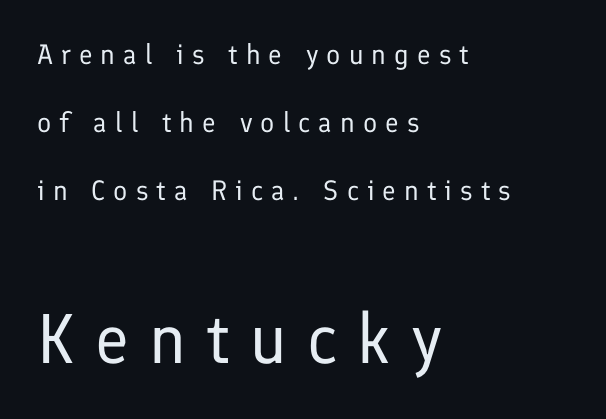
Unmarked baselines from the first word to the last. Each letter keeps its own natural width here, so spacing adapts to shape. A light-to-regular cut is what we see here. The later block is typeset at a bigger size than the earlier block.
